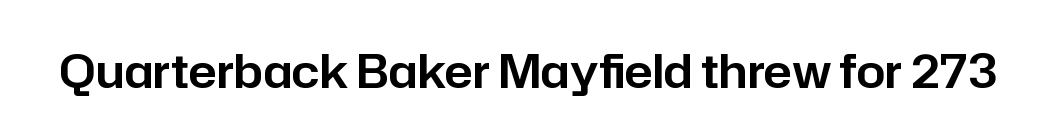
{"serif": "no", "italic": "no", "width": "normal", "stroke_contrast": "low", "x_height": "medium", "monospaced": "no", "underline": "no", "letter_spacing": "normal", "letter_spacing_em": 0.0, "glyph_px": 46}
